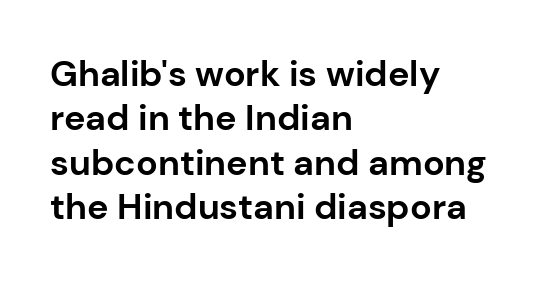
Q: Is the text bold? A: Yes.
Q: Is the text italic (slanted)? A: No, it is upright.
Q: Is the typeface a serif or a sans-serif typeface? A: Sans-serif.
Q: Is the text underlined? A: No.
Q: How is the paragraph aligned? A: Left-aligned.
Q: Is the spacing between letters normal or unusually wide? A: Normal.
Q: Width (condensed, normal, or wide)? A: Normal.
Q: Stroke contrast? A: Low.
Q: x-height? A: Medium.
Q: Monospaced? A: No.
